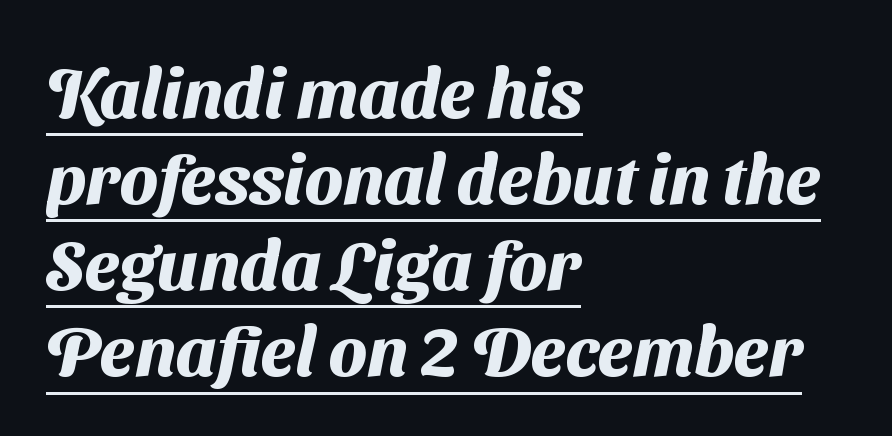
Q: Is the text bold? A: Yes.
Q: Is the typeface a serif or a sans-serif typeface? A: Sans-serif.
Q: Is the text underlined? A: Yes.
Q: How is the paragraph aligned? A: Left-aligned.
Q: Is the spacing between letters normal or unusually wide? A: Normal.
Q: Width (condensed, normal, or wide)? A: Normal.
Q: Stroke contrast? A: Medium.
Q: x-height? A: Medium.
Q: Monospaced? A: No.
